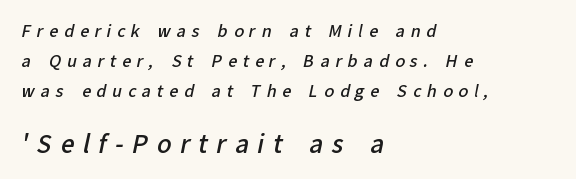
Q: Is the text bold? A: Semi-bold.
Q: Is the text underlined? A: No.
Q: How is the paragraph aligned? A: Left-aligned.
Q: Is the spacing between letters normal or unusually wide? A: Unusually wide.
Q: Which block of text is set in a larger size, the first (top) or the second (bottom)? A: The second (bottom) one.
